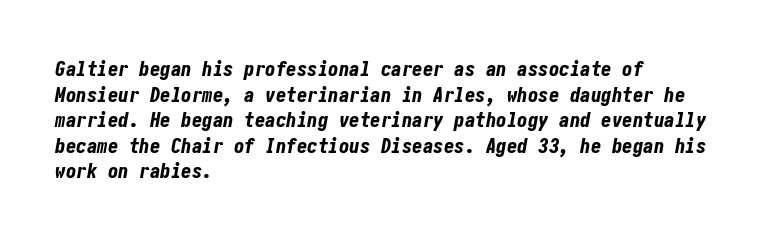
How are the letters spaced? Ordinarily, with no added tracking. The foot of each line stays bare and open. These lines are set flush left with a ragged right edge. A typesetter would mark this as italic. Strong, thick strokes mark this as bold type.
